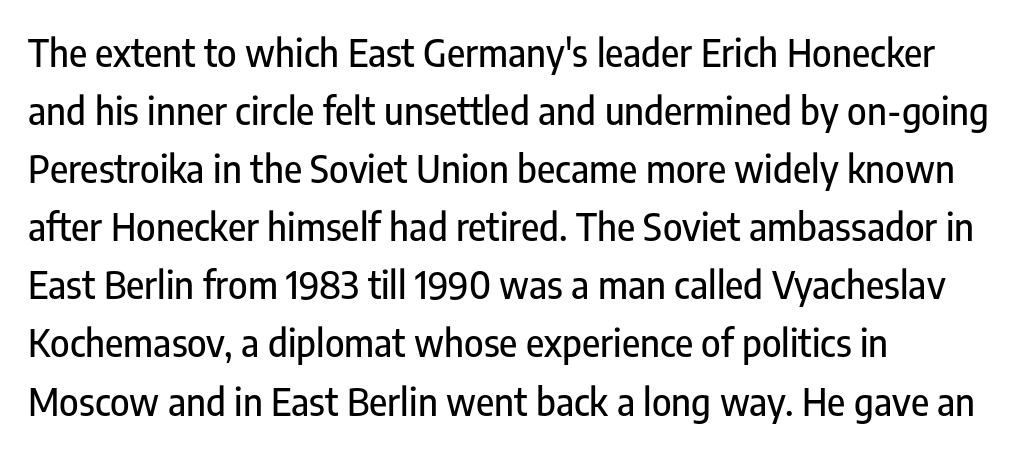
Students, note that the glyphs here touch the page at normal intervals. Varying glyph widths throughout — classic text-font behaviour. The specimen reads as upright at a glance. The rendering anchors every line to the left-hand side.
